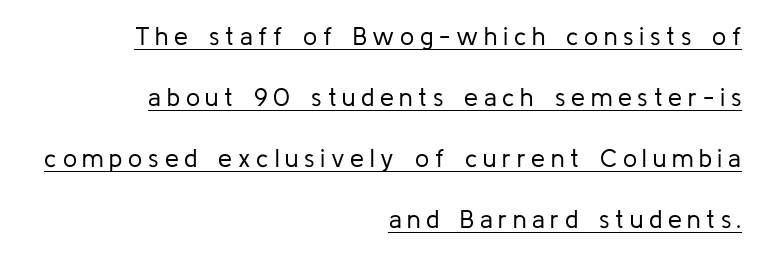
Q: Is the text bold? A: No.
Q: Is the text italic (slanted)? A: No, it is upright.
Q: Is the text underlined? A: Yes.
Q: How is the paragraph aligned? A: Right-aligned.
Q: Is the spacing between letters normal or unusually wide? A: Unusually wide.
Q: Is the spacing between lines tight, normal or loose? A: Loose.
